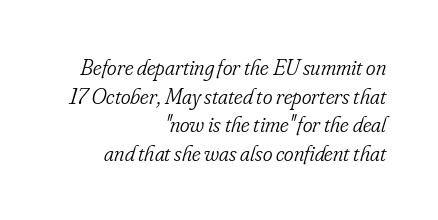
{"italic": "yes", "lean": "right", "slant_degrees": 16, "bold": "no", "underline": "no", "align": "right", "line_spacing": "normal", "line_spacing_ratio": 1.25, "letter_spacing": "normal", "letter_spacing_em": 0.0, "glyph_px": 23}
